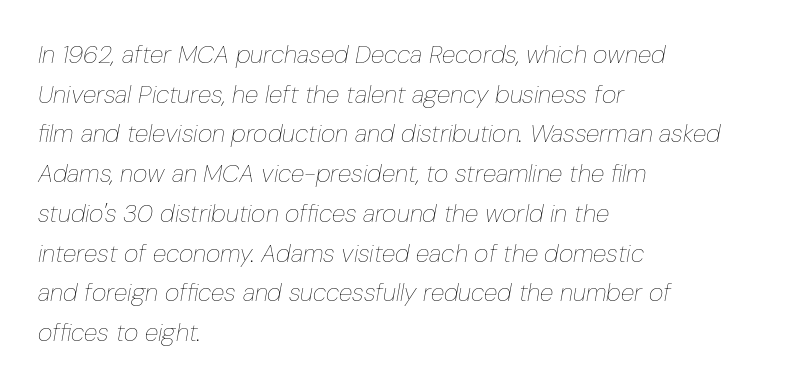
{"italic": "yes", "lean": "right", "slant_degrees": 10, "bold": "no", "underline": "no", "align": "left", "line_spacing": "normal", "line_spacing_ratio": 1.59, "letter_spacing": "normal", "letter_spacing_em": 0.0, "glyph_px": 25}
